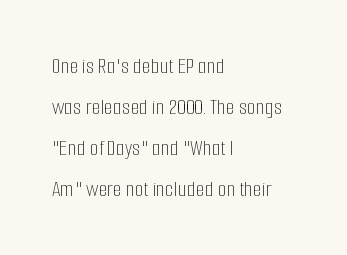
Q: Is the text bold? A: No.
Q: Is the text italic (slanted)? A: No, it is upright.
Q: Is the text underlined? A: No.
Q: How is the paragraph aligned? A: Left-aligned.
Q: Is the spacing between letters normal or unusually wide? A: Normal.
